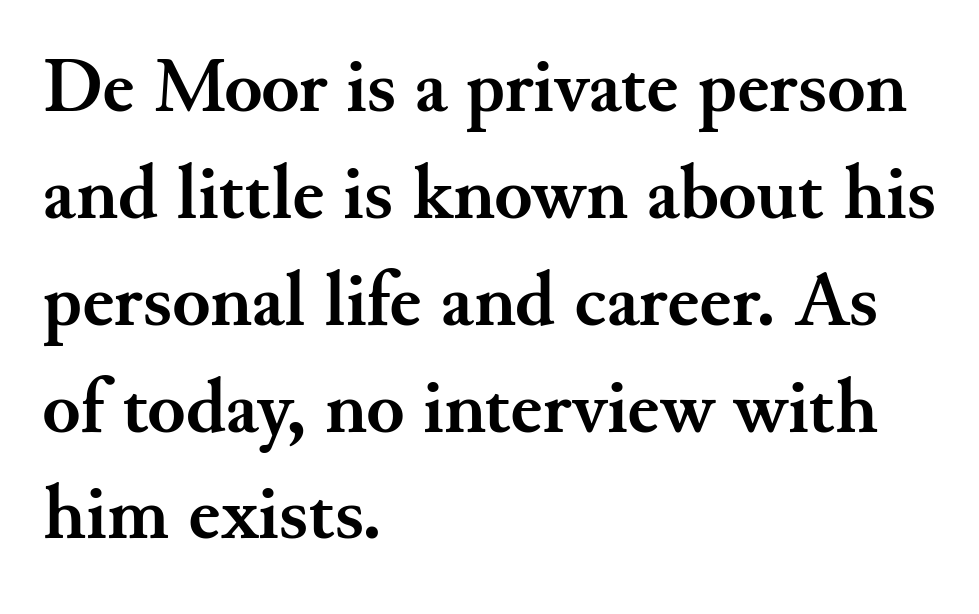
{"serif": "yes", "italic": "no", "bold": "yes", "weight": "semibold", "width": "normal", "stroke_contrast": "medium", "x_height": "small", "monospaced": "no", "underline": "no", "align": "left", "line_spacing": "normal", "line_spacing_ratio": 1.37, "letter_spacing": "normal", "letter_spacing_em": 0.0, "glyph_px": 78}
